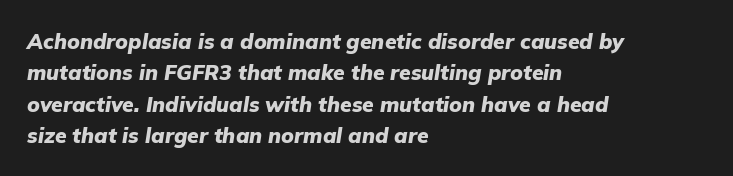
Emphasis by weight is at full strength: bold. Descender tails drop into unmarked territory. Glyph-to-glyph distance matches everyday printed text. Is the block centered? No — it sits flush against the left margin.
